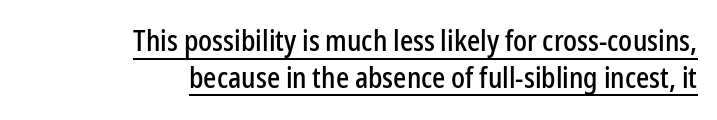
{"serif": "no", "italic": "no", "width": "condensed", "stroke_contrast": "low", "x_height": "medium", "monospaced": "no", "underline": "yes", "align": "right", "line_spacing": "normal", "line_spacing_ratio": 1.26, "letter_spacing": "normal", "letter_spacing_em": 0.0, "glyph_px": 29}
